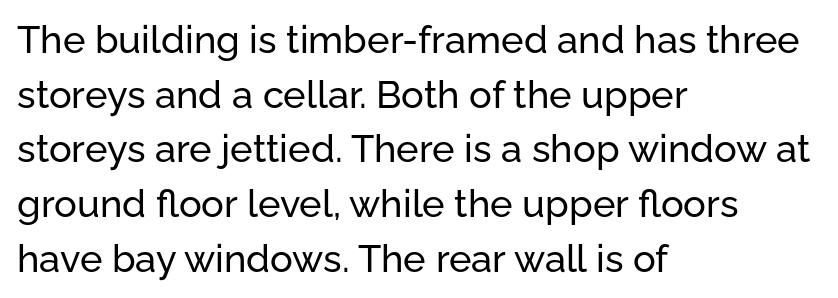
Tracking value appears to be zero — textbook default spacing. Think of a printed novel: that variable character pitch is what you see here. Descenders hang freely into open space. Upright lettering throughout. What's the leading like? Ordinary, nothing unusual. The paragraph shown leans on its left margin.
